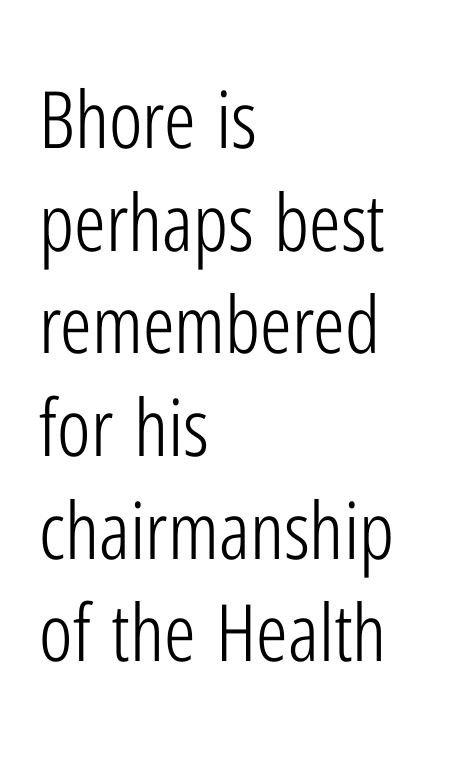
The image shows 79 px light, condensed sans-serif type, upright; set left-aligned, normal line spacing (1.3x), normal letter spacing, not underlined; low stroke contrast and a medium x-height.
